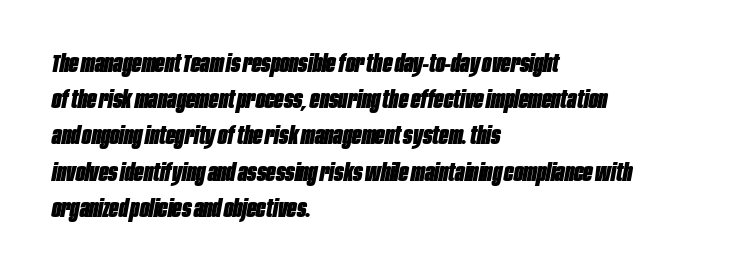
Q: Is the text bold? A: Yes.
Q: Is the text italic (slanted)? A: Yes, it leans right by about 10 degrees.
Q: Is the text underlined? A: No.
Q: How is the paragraph aligned? A: Left-aligned.
Q: Is the spacing between letters normal or unusually wide? A: Normal.
Q: Is the spacing between lines tight, normal or loose? A: Normal.
